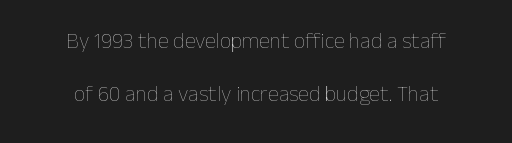
The image shows 22 px text type, upright; set centered, loose line spacing (2.39x), normal letter spacing, not underlined.
